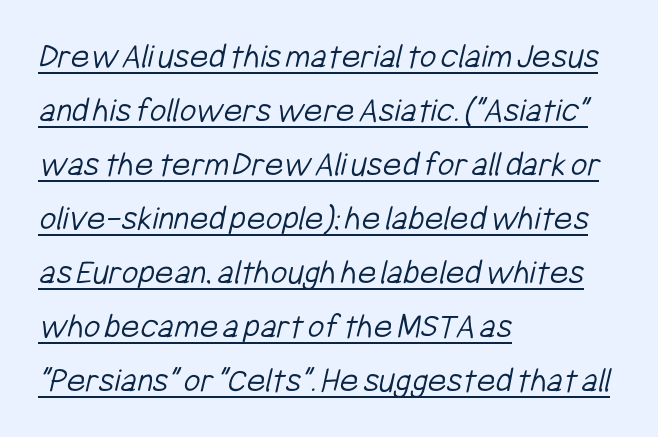
Q: Is the text bold? A: No.
Q: Is the typeface a serif or a sans-serif typeface? A: Sans-serif.
Q: Is the text underlined? A: Yes.
Q: How is the paragraph aligned? A: Left-aligned.
Q: Is the spacing between letters normal or unusually wide? A: Normal.
Q: Is the spacing between lines tight, normal or loose? A: Normal.
Q: Width (condensed, normal, or wide)? A: Condensed.
Q: Stroke contrast? A: Low.
Q: x-height? A: Medium.
Q: Monospaced? A: No.
